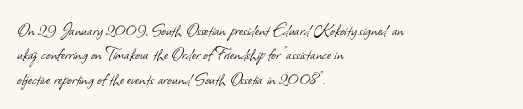
The image shows 20 px text type; set left-aligned, line spacing 1.22x, normal letter spacing, not underlined.
